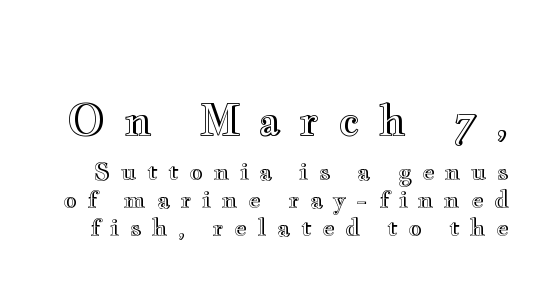
The upper block of text is set noticeably larger than the block beneath it. Spacing verdict: proportional, widths tailored to each character. The horizontal fit of the characters is loose and conspicuously gappy. Underlining? Definitely not there.
